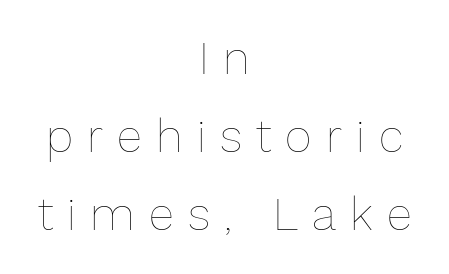
The image shows 46 px thin type, upright; set centered, normal line spacing (1.7x), unusually wide letter spacing (+0.31 em), not underlined; low stroke contrast and a medium x-height.
